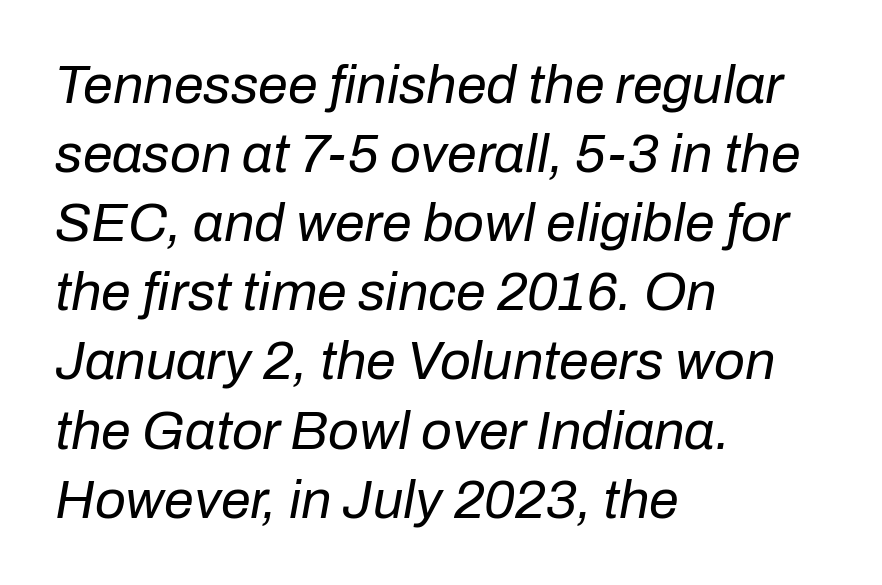
Q: Is the text bold? A: No.
Q: Is the text italic (slanted)? A: Yes, it leans right by about 10 degrees.
Q: Is the text underlined? A: No.
Q: How is the paragraph aligned? A: Left-aligned.
Q: Is the spacing between letters normal or unusually wide? A: Normal.
Q: Is the spacing between lines tight, normal or loose? A: Normal.
Q: Width (condensed, normal, or wide)? A: Normal.
Q: Stroke contrast? A: Low.
Q: x-height? A: Medium.
Q: Monospaced? A: No.
